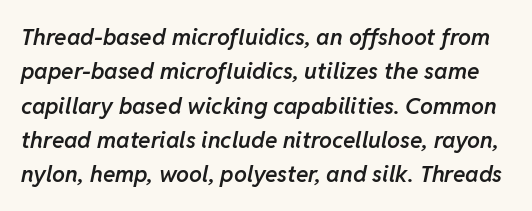
The image shows 23 px text type, italic (leaning right); set normal line spacing (1.49x), normal letter spacing, not underlined.
